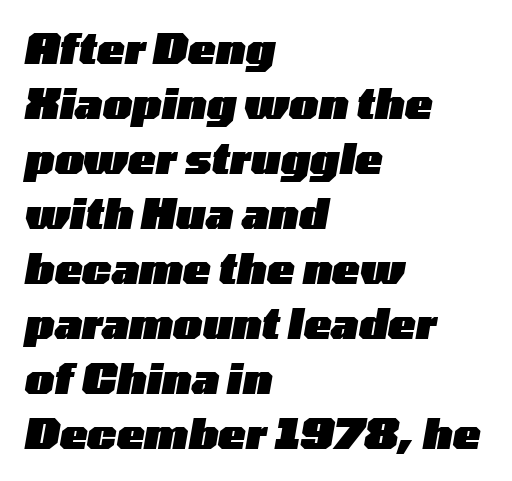
Q: Is the text bold? A: Yes.
Q: Is the text italic (slanted)? A: Yes, it leans right by about 10 degrees.
Q: Is the text underlined? A: No.
Q: How is the paragraph aligned? A: Left-aligned.
Q: Is the spacing between letters normal or unusually wide? A: Normal.
Q: Is the spacing between lines tight, normal or loose? A: Normal.
Q: Width (condensed, normal, or wide)? A: Wide.
Q: Stroke contrast? A: Low.
Q: x-height? A: Medium.
Q: Monospaced? A: No.
